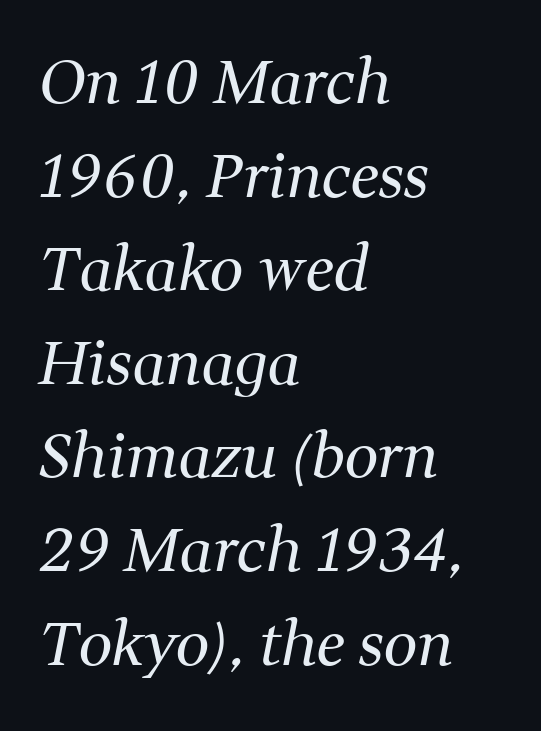
The image shows 60 px regular-weight serif type, italic (leaning right); set left-aligned, normal line spacing (1.56x), normal letter spacing, not underlined; medium stroke contrast and a medium x-height.
